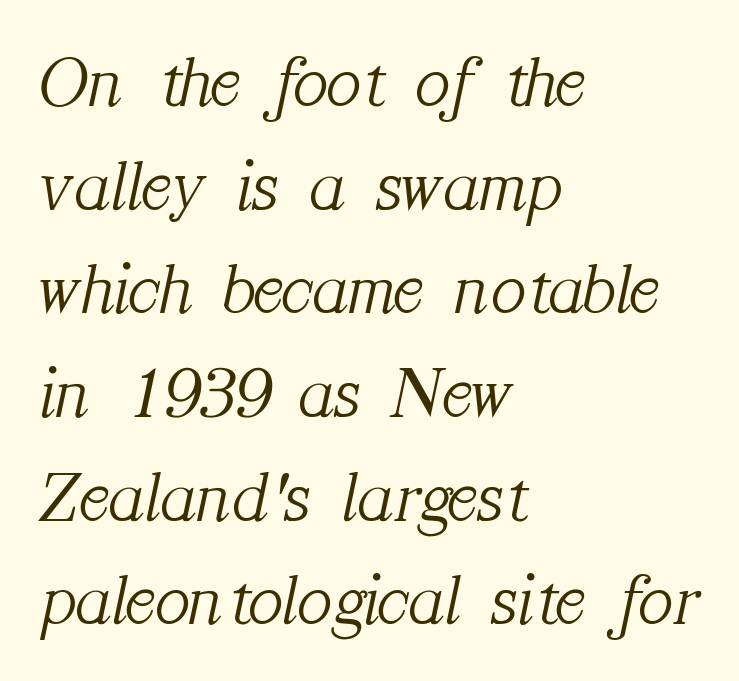
{"serif": "yes", "italic": "yes", "lean": "right", "slant_degrees": 12, "bold": "no", "weight": "light", "width": "normal", "stroke_contrast": "medium", "x_height": "medium", "monospaced": "no", "underline": "no", "align": "left", "line_spacing": "normal", "line_spacing_ratio": 1.42, "letter_spacing": "normal", "letter_spacing_em": 0.0, "glyph_px": 73}
